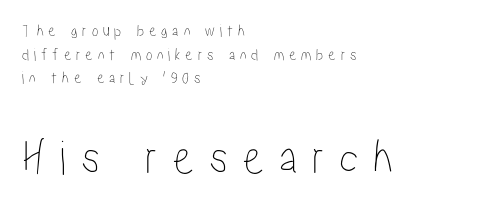
The image shows 50 px condensed type, upright; set left-aligned, normal line spacing (1.39x), unusually wide letter spacing (+0.28 em), not underlined; the second (bottom) block is 2.94x larger; low stroke contrast and a medium x-height.
